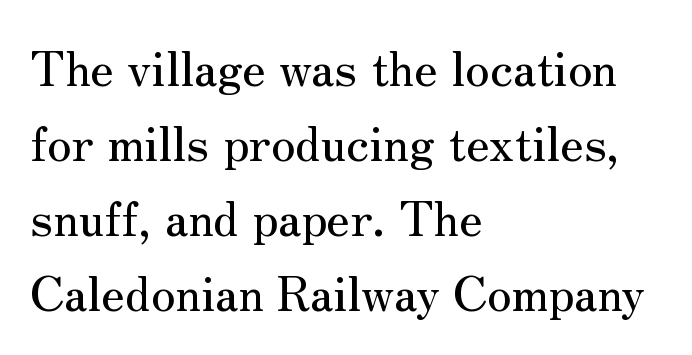
{"serif": "yes", "italic": "no", "width": "normal", "stroke_contrast": "medium", "x_height": "small", "monospaced": "no", "underline": "no", "align": "left", "line_spacing": "normal", "line_spacing_ratio": 1.56, "letter_spacing": "normal", "letter_spacing_em": 0.0, "glyph_px": 48}
